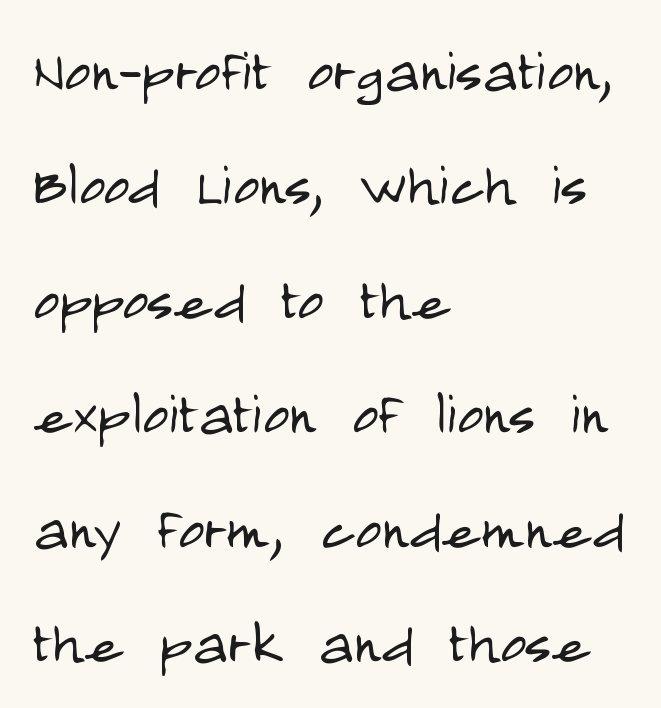
The image shows 72 px light, condensed sans-serif type, upright; set left-aligned, normal line spacing (1.59x), normal letter spacing, not underlined; low stroke contrast and a large x-height.
